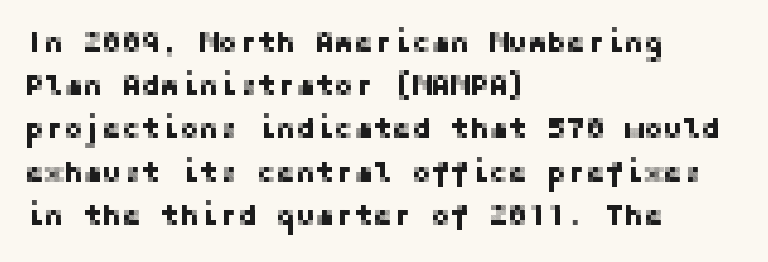
Q: Is the text italic (slanted)? A: No, it is upright.
Q: Is the typeface a serif or a sans-serif typeface? A: Sans-serif.
Q: Is the text underlined? A: No.
Q: How is the paragraph aligned? A: Left-aligned.
Q: Is the spacing between letters normal or unusually wide? A: Normal.
Q: Is the spacing between lines tight, normal or loose? A: Normal.
Q: Width (condensed, normal, or wide)? A: Normal.
Q: Stroke contrast? A: Low.
Q: x-height? A: Medium.
